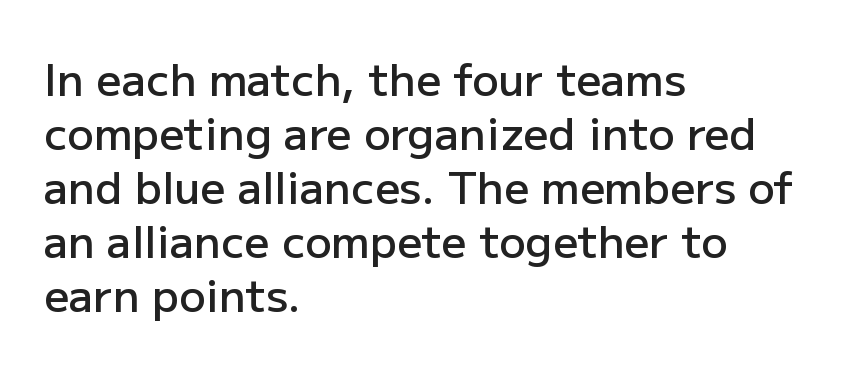
{"serif": "no", "italic": "no", "bold": "semi", "weight": "semibold", "width": "normal", "stroke_contrast": "low", "x_height": "medium", "monospaced": "no", "underline": "no", "align": "left", "line_spacing_ratio": 1.23, "letter_spacing": "normal", "letter_spacing_em": 0.0, "glyph_px": 44}
